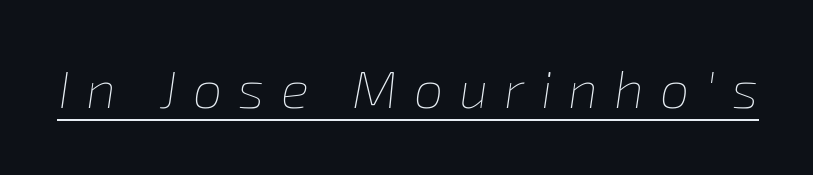
{"italic": "yes", "lean": "right", "slant_degrees": 8, "bold": "no", "weight": "thin", "width": "normal", "stroke_contrast": "low", "x_height": "medium", "monospaced": "no", "underline": "yes", "letter_spacing": "wide", "letter_spacing_em": 0.3, "glyph_px": 53}
